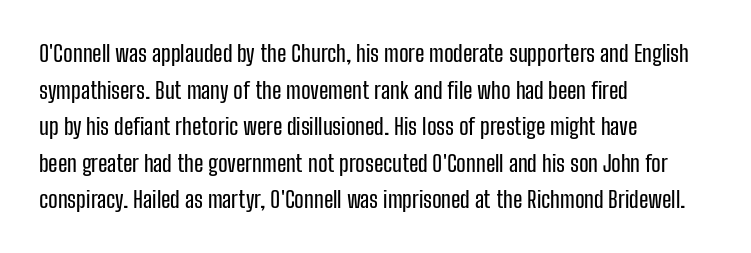
The image shows 23 px text type, upright; set left-aligned, normal line spacing (1.59x), normal letter spacing, not underlined.
